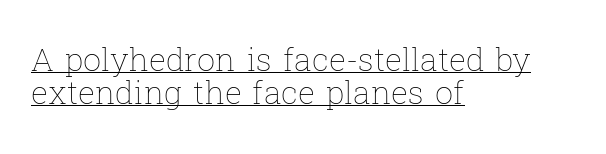
No chunkiness to these letters — they're not bold. Does extra space separate the letters? No, they use regular spacing. Line beginnings align vertically; line endings do not. The sample's only ornament is a line tracing under the words. These lines are rendered in a variable-pitch font. Does the leading feel generous? Not at all — it's pinched.
